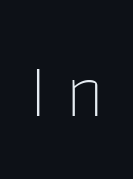
Q: Is the text bold? A: No.
Q: Is the text italic (slanted)? A: No, it is upright.
Q: Is the typeface a serif or a sans-serif typeface? A: Sans-serif.
Q: Is the text underlined? A: No.
Q: Is the spacing between letters normal or unusually wide? A: Unusually wide.
Q: Width (condensed, normal, or wide)? A: Normal.
Q: Stroke contrast? A: Low.
Q: x-height? A: Medium.
Q: Monospaced? A: No.
